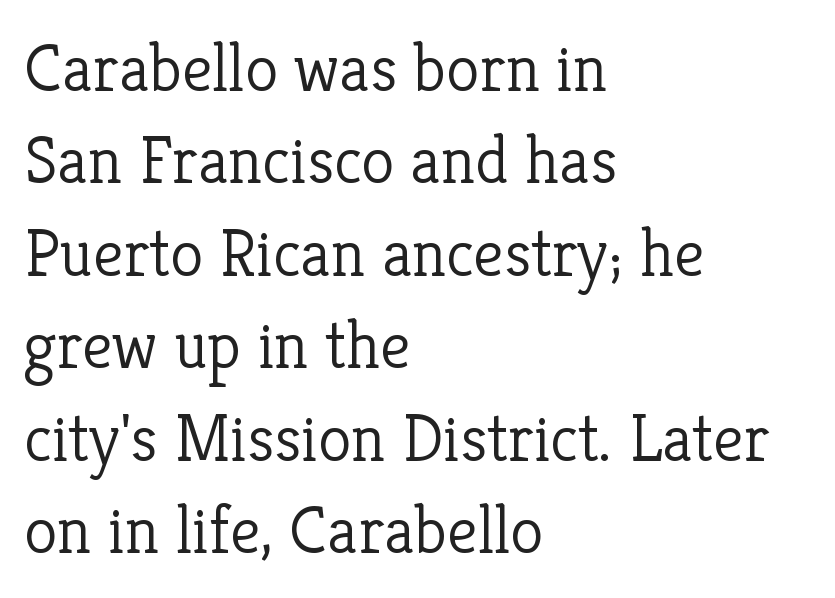
Q: Is the text bold? A: No.
Q: Is the text italic (slanted)? A: No, it is upright.
Q: Is the typeface a serif or a sans-serif typeface? A: Serif.
Q: Is the text underlined? A: No.
Q: How is the paragraph aligned? A: Left-aligned.
Q: Is the spacing between letters normal or unusually wide? A: Normal.
Q: Is the spacing between lines tight, normal or loose? A: Normal.
Q: Width (condensed, normal, or wide)? A: Normal.
Q: Stroke contrast? A: Low.
Q: x-height? A: Medium.
Q: Monospaced? A: No.
